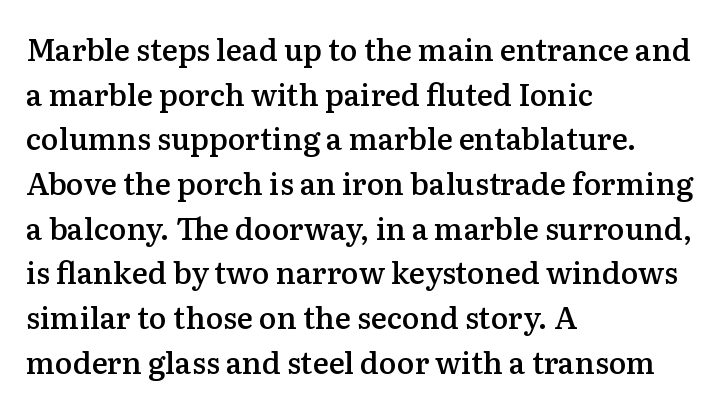
The image shows 30 px semibold serif type, upright; set left-aligned, normal line spacing (1.49x), normal letter spacing, not underlined; medium stroke contrast and a medium x-height.
